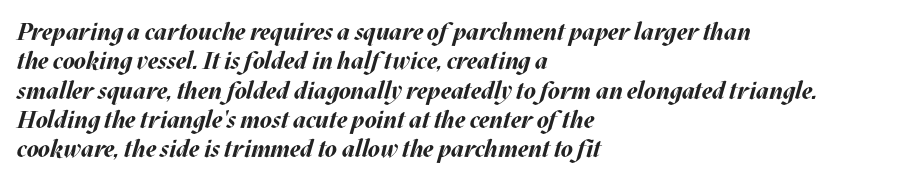
{"italic": "yes", "lean": "right", "slant_degrees": 17, "bold": "yes", "underline": "no", "align": "left", "line_spacing_ratio": 1.22, "letter_spacing": "normal", "letter_spacing_em": 0.0, "glyph_px": 24}
